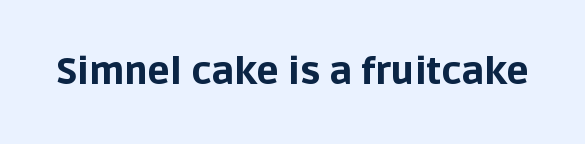
Q: Is the text bold? A: Yes.
Q: Is the text italic (slanted)? A: No, it is upright.
Q: Is the typeface a serif or a sans-serif typeface? A: Sans-serif.
Q: Is the text underlined? A: No.
Q: Is the spacing between letters normal or unusually wide? A: Normal.
Q: Width (condensed, normal, or wide)? A: Normal.
Q: Stroke contrast? A: Low.
Q: x-height? A: Large.
Q: Monospaced? A: No.
